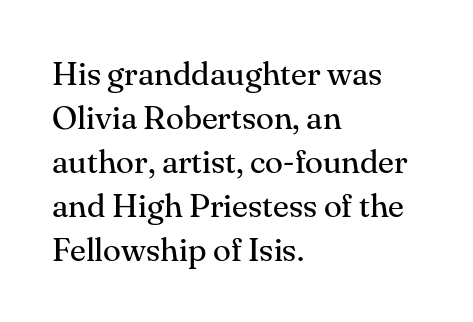
The image shows 33 px regular-weight serif type, upright; set left-aligned, normal line spacing (1.33x), normal letter spacing, not underlined; medium stroke contrast and a small x-height.
